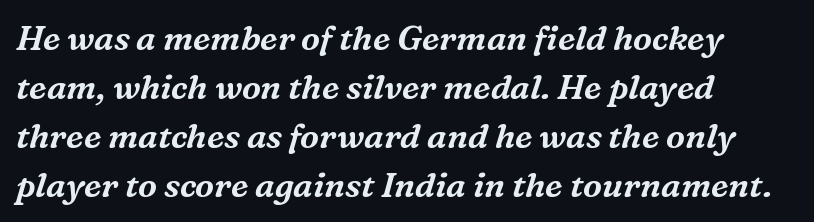
The axis of the letterforms is tilted away from vertical. The typeface chosen for these lines features serifs. Honestly, the row spacing looks completely unremarkable. Words float on clear page, feet unadorned.
